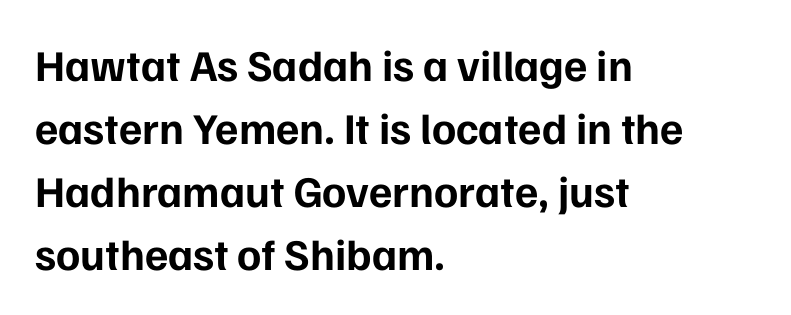
Q: Is the text bold? A: Yes.
Q: Is the text italic (slanted)? A: No, it is upright.
Q: Is the typeface a serif or a sans-serif typeface? A: Sans-serif.
Q: Is the text underlined? A: No.
Q: How is the paragraph aligned? A: Left-aligned.
Q: Is the spacing between letters normal or unusually wide? A: Normal.
Q: Is the spacing between lines tight, normal or loose? A: Normal.
Q: Width (condensed, normal, or wide)? A: Normal.
Q: Stroke contrast? A: Low.
Q: x-height? A: Medium.
Q: Monospaced? A: No.
